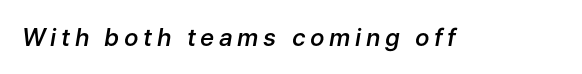
{"italic": "yes", "lean": "right", "slant_degrees": 9, "bold": "semi", "underline": "no", "glyph_px": 24}
